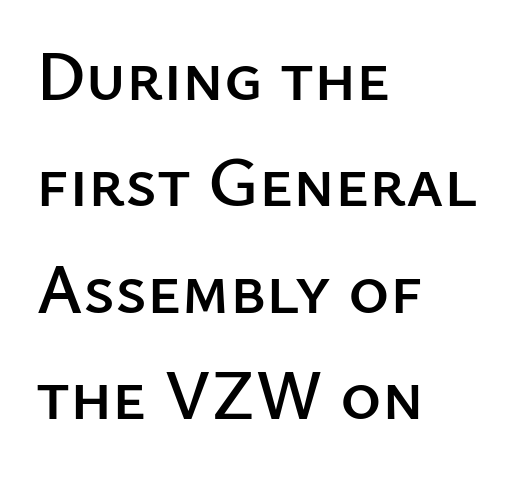
Q: Is the text italic (slanted)? A: No, it is upright.
Q: Is the typeface a serif or a sans-serif typeface? A: Sans-serif.
Q: Is the text underlined? A: No.
Q: How is the paragraph aligned? A: Left-aligned.
Q: Is the spacing between letters normal or unusually wide? A: Normal.
Q: Is the spacing between lines tight, normal or loose? A: Normal.
Q: Width (condensed, normal, or wide)? A: Normal.
Q: Stroke contrast? A: Low.
Q: x-height? A: Medium.
Q: Monospaced? A: No.
